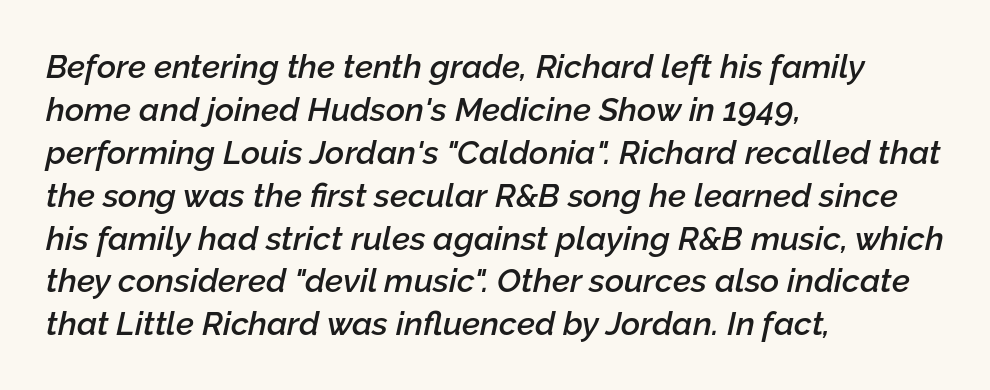
Q: Is the text bold? A: Semi-bold.
Q: Is the text italic (slanted)? A: Yes, it leans right by about 12 degrees.
Q: Is the text underlined? A: No.
Q: How is the paragraph aligned? A: Left-aligned.
Q: Is the spacing between letters normal or unusually wide? A: Normal.
Q: Is the spacing between lines tight, normal or loose? A: Normal.
Q: Width (condensed, normal, or wide)? A: Normal.
Q: Stroke contrast? A: Low.
Q: x-height? A: Medium.
Q: Monospaced? A: No.
